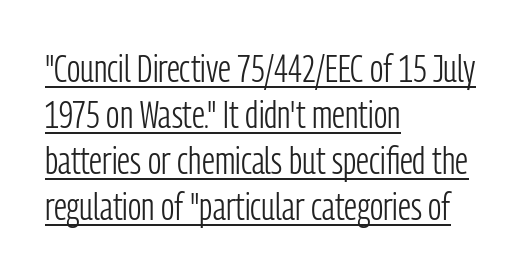
The image shows 38 px light, condensed sans-serif type, upright; set left-aligned, line spacing 1.21x, normal letter spacing, underlined; low stroke contrast and a medium x-height.
